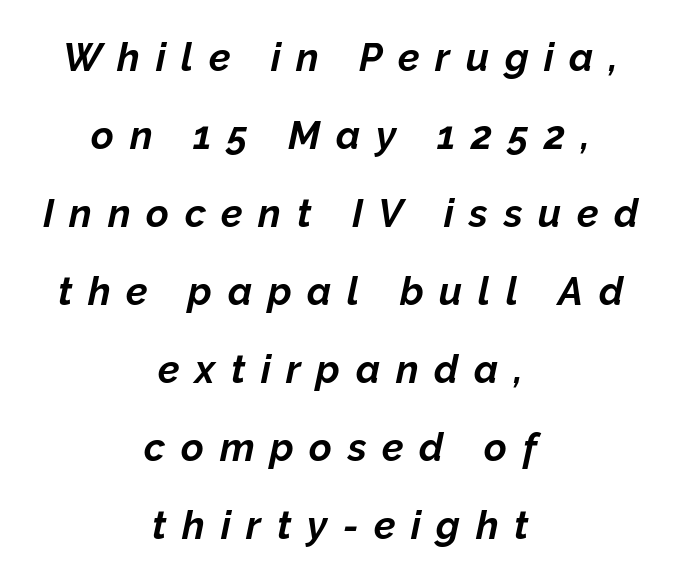
Students, observe: this is what heavily led, spacious text looks like. Its strokes are broad and dark, the hallmark of bold type. A typesetter would call this proportional, since set widths differ per character. The gap between lines stays unmarked. The rendering inserts visible extra space after every character. This rendering uses center alignment, leaving both contours irregular but symmetric.
